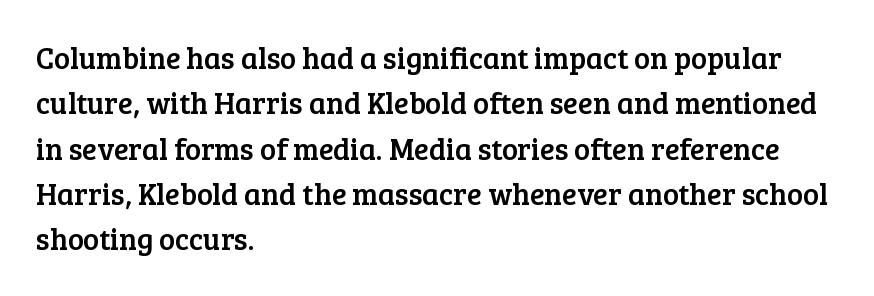
{"serif": "yes", "italic": "no", "width": "normal", "stroke_contrast": "low", "x_height": "medium", "monospaced": "no", "underline": "no", "align": "left", "line_spacing": "normal", "line_spacing_ratio": 1.51, "letter_spacing": "normal", "letter_spacing_em": 0.0, "glyph_px": 30}
